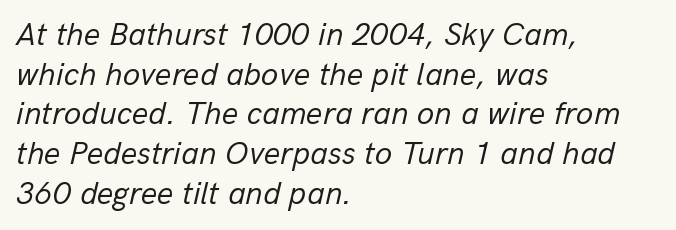
Notice how the passage keeps a crisp vertical edge on the left only. The rendering uses natural spacing where letterforms have individual widths. Observe the lean: these are italic letterforms. Students, note that the glyphs here touch the page at normal intervals.
